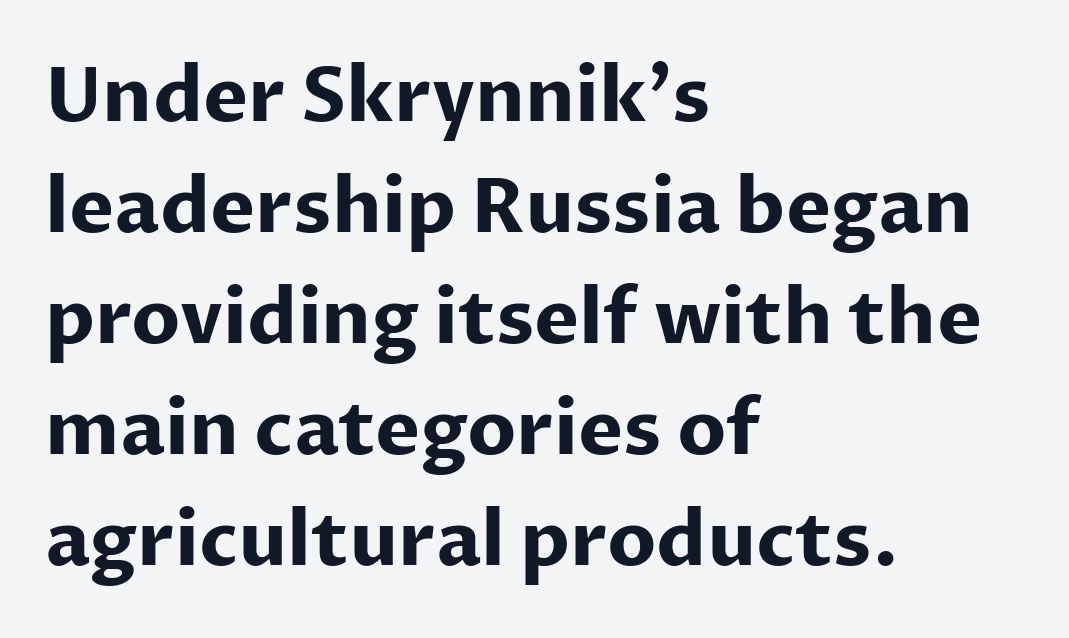
Thick stems and heavy bowls — unmistakably bold. Regarding serifs, this sample does without them. Is this a fixed-width face? No — the glyphs have proportional, varying widths. Successive baselines arrive at the customary interval.
